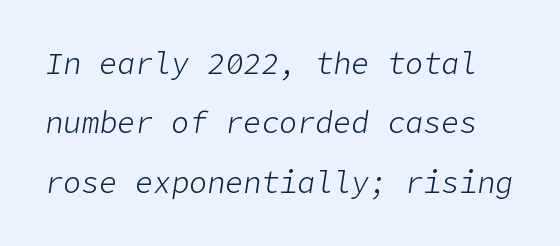
The block of text is sparse from top to bottom, with ample space between rows. Just letters on the line, the space beneath them empty. This is oblique type, the kind used for emphasis or titles. The face used here is rendered with its standard letterfit.
